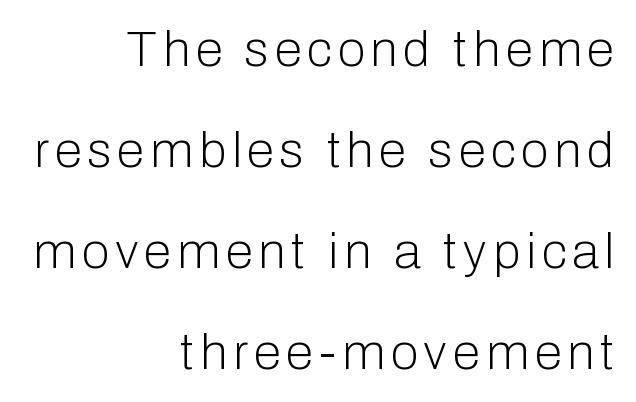
{"serif": "no", "italic": "no", "bold": "no", "weight": "light", "width": "normal", "stroke_contrast": "low", "x_height": "medium", "monospaced": "no", "underline": "no", "align": "right", "line_spacing": "loose", "line_spacing_ratio": 2.02, "glyph_px": 50}
